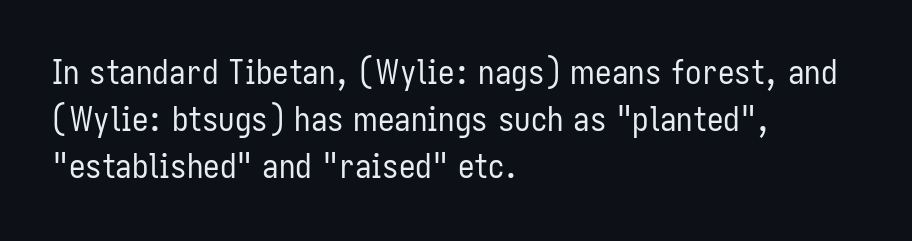
You could not count columns in this text — the font is proportionally spaced. A clean baseline with only descenders dipping below it. Typographically, this falls in the sans-serif category. Successive baselines arrive at the customary interval. The type sits square on the baseline with zero lean. Inter-character spacing is left at the font's built-in metrics.
